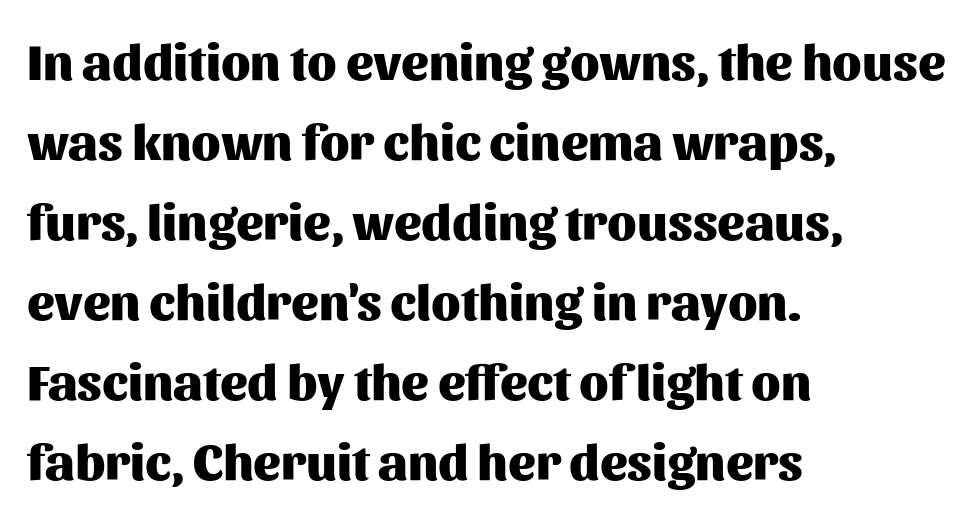
The typeface chosen for these lines omits serifs. This block has exactly the height ordinary leading produces. The specimen omits any rule beneath the text block's lines. This sample is left-justified, so line endings fall wherever the words run out. The rendering uses natural spacing where letterforms have individual widths. When letters stand straight like this, we call the style roman or upright.
